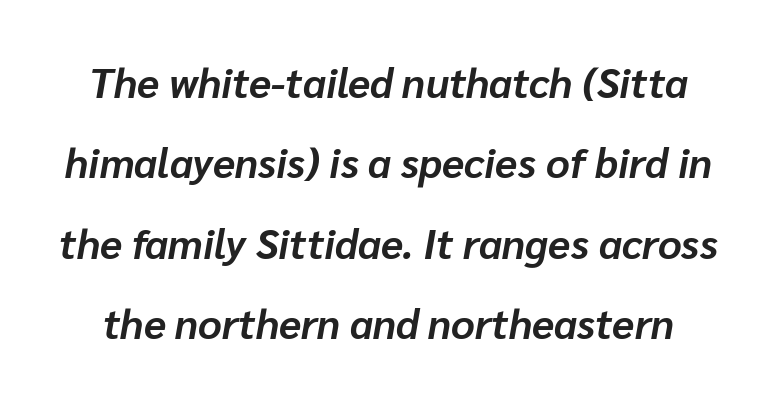
{"italic": "yes", "lean": "right", "slant_degrees": 10, "bold": "yes", "weight": "bold", "width": "normal", "stroke_contrast": "low", "x_height": "medium", "monospaced": "no", "underline": "no", "line_spacing": "loose", "line_spacing_ratio": 1.96, "letter_spacing": "normal", "letter_spacing_em": 0.0, "glyph_px": 41}
